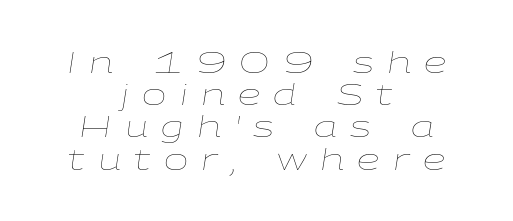
{"italic": "yes", "lean": "right", "slant_degrees": 9, "bold": "no", "weight": "thin", "width": "wide", "stroke_contrast": "low", "x_height": "medium", "monospaced": "no", "underline": "no", "align": "center", "line_spacing": "tight", "line_spacing_ratio": 1.11, "letter_spacing": "wide", "letter_spacing_em": 0.46, "glyph_px": 29}
